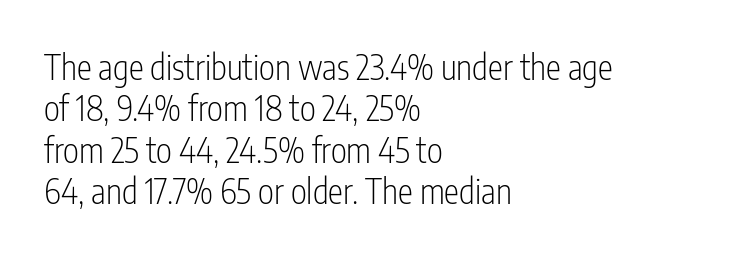
Do the letters lean? They stand straight. Is this a sans? Yes — the strokes have no serifs. Only glyphs here, with clear space below each row. Think of a printed novel: that variable character pitch is what you see here. A quiet, ordinary-to-light weight characterises the typeface. The passage is arranged the way most books set body copy — flush left.
